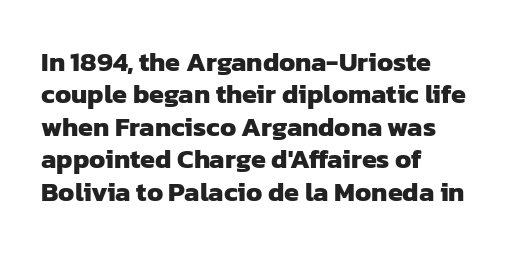
Q: Is the text bold? A: Yes.
Q: Is the text underlined? A: No.
Q: How is the paragraph aligned? A: Left-aligned.
Q: Is the spacing between letters normal or unusually wide? A: Normal.
